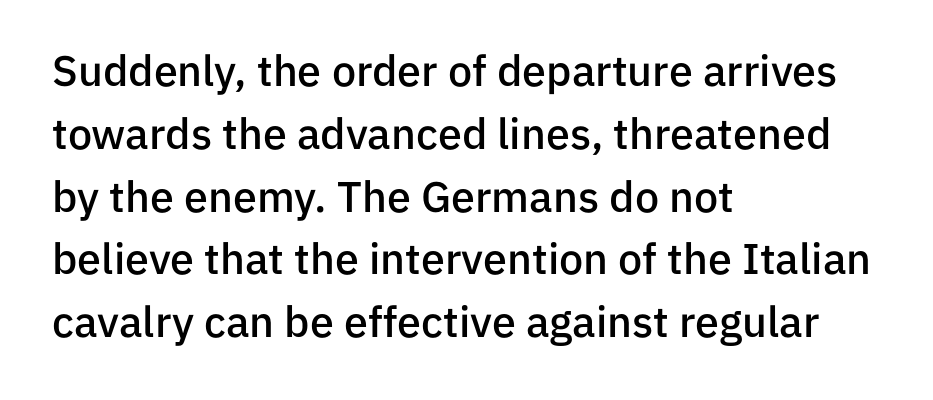
{"serif": "no", "italic": "no", "bold": "semi", "weight": "semibold", "width": "normal", "stroke_contrast": "low", "x_height": "medium", "monospaced": "no", "underline": "no", "align": "left", "line_spacing": "normal", "line_spacing_ratio": 1.46, "letter_spacing": "normal", "letter_spacing_em": 0.0, "glyph_px": 43}
